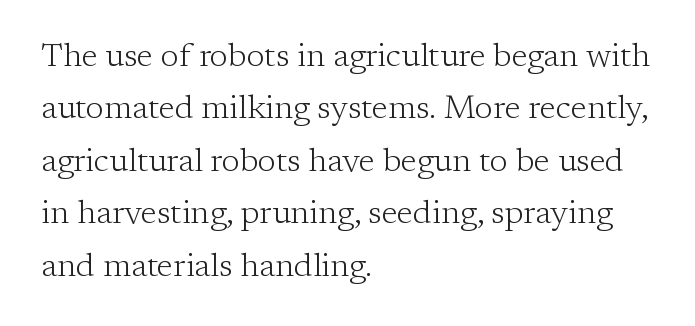
Short and long lines alike share a common starting point at left. Spacing between characters is what you'd get straight out of the box. Typographically, this falls in the serif category. The passage shown is typed in a proportional face where columns would drift. Check the space under the baseline: it is left empty. The designer left line spacing at the default.
